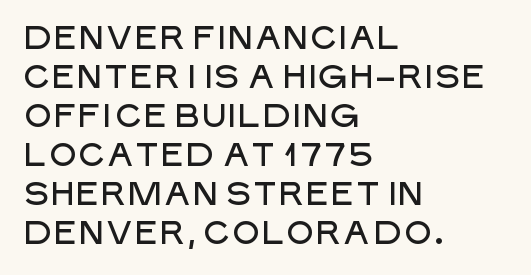
The image shows 32 px sans-serif type, upright; set left-aligned, line spacing 1.22x, normal letter spacing, not underlined; low stroke contrast and a large x-height.
